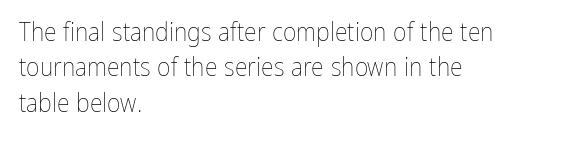
Vertically, the passage feels balanced, rows spaced as you'd expect. No italicization has been applied; the sample stays upright. A bare baseline throughout the passage. Think standard paragraph weight, or any step lighter than that.
